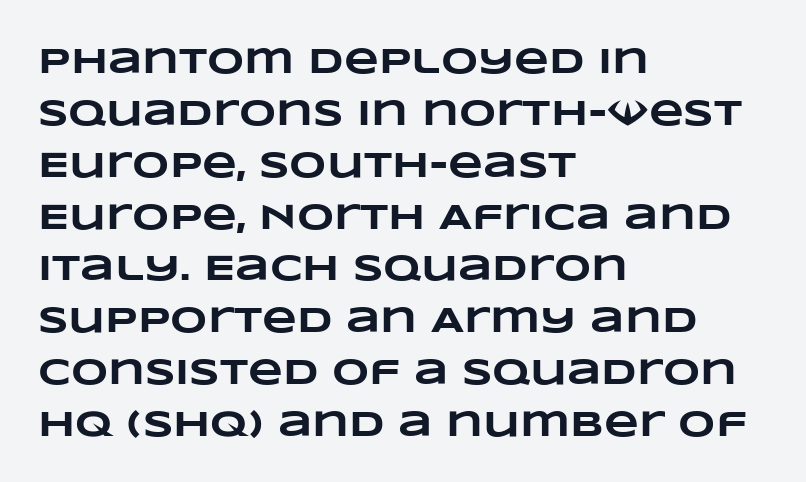
The image shows 36 px heavy, wide type; set left-aligned, normal line spacing (1.44x), normal letter spacing, not underlined; low stroke contrast and a large x-height.
